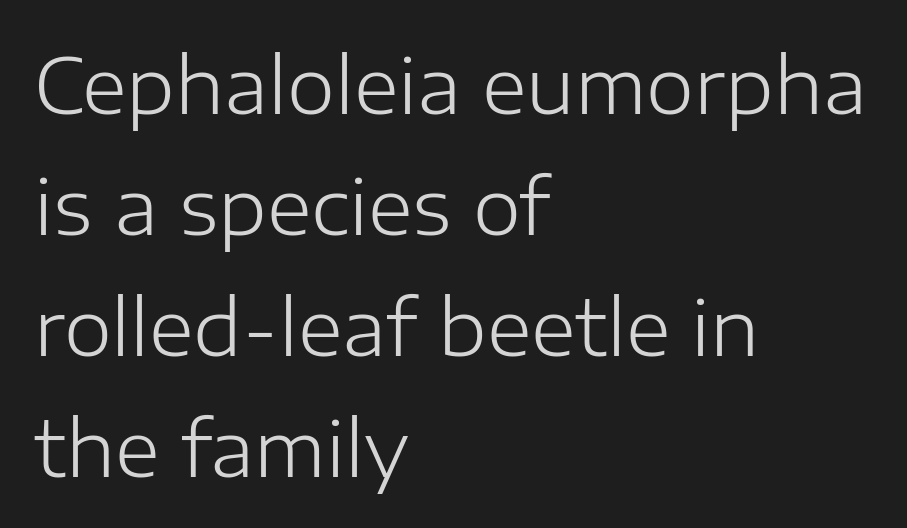
Q: Is the text bold? A: No.
Q: Is the text italic (slanted)? A: No, it is upright.
Q: Is the typeface a serif or a sans-serif typeface? A: Sans-serif.
Q: Is the text underlined? A: No.
Q: How is the paragraph aligned? A: Left-aligned.
Q: Is the spacing between letters normal or unusually wide? A: Normal.
Q: Is the spacing between lines tight, normal or loose? A: Normal.
Q: Width (condensed, normal, or wide)? A: Normal.
Q: Stroke contrast? A: Low.
Q: x-height? A: Medium.
Q: Monospaced? A: No.
